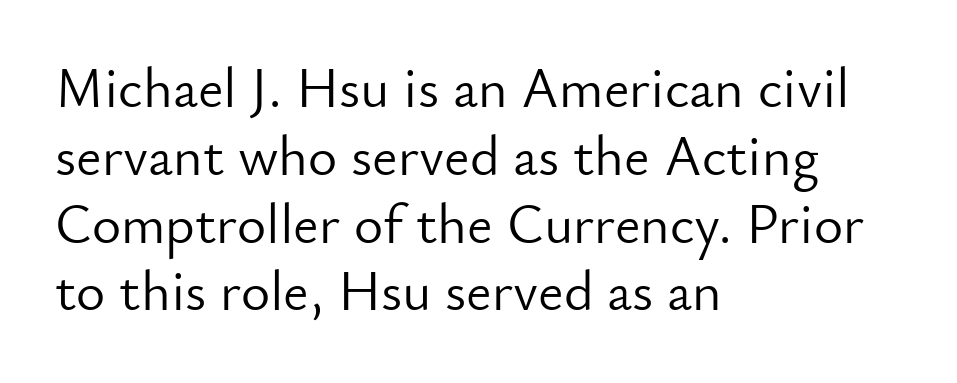
The font sits on the lighter half of the weight spectrum, regular included. Check under the words: just untouched page. Is the letter spacing exaggerated? No — it looks like the ordinary default. A student would call this left alignment; a typographer would say flush left, rag right.
